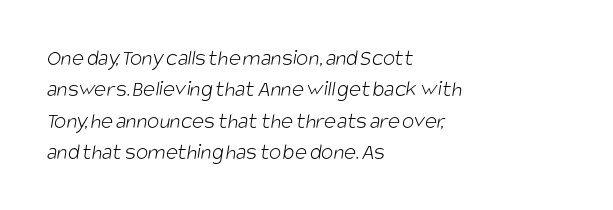
The line texture is even and compact thanks to regular tracking. The passage shown is not underscored anywhere. The typeface has the unassuming heft of standard copy or less. The rendering anchors every line to the left-hand side.
